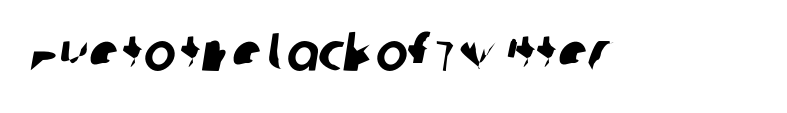
Q: Is the typeface a serif or a sans-serif typeface? A: Sans-serif.
Q: Is the text underlined? A: No.
Q: Is the spacing between letters normal or unusually wide? A: Normal.
Q: Width (condensed, normal, or wide)? A: Normal.
Q: Stroke contrast? A: Low.
Q: x-height? A: Large.
Q: Monospaced? A: No.
